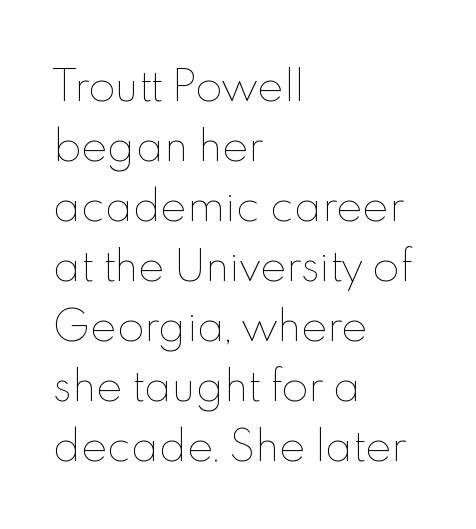
Short note: letters normally spaced. Spacing verdict: proportional, widths tailored to each character. The string is rendered with underlining switched off. Style check: upright. One-word summary of the alignment: left.
